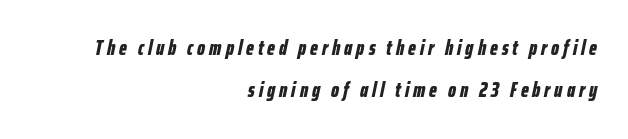
The image shows 21 px bold type, italic (leaning right); set right-aligned, loose line spacing (2.02x), not underlined.
